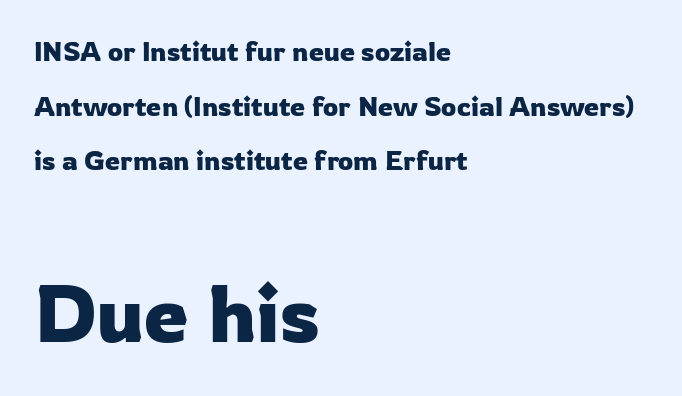
The image shows 80 px sans-serif type, upright; set left-aligned, loose line spacing (2.02x), normal letter spacing, not underlined; the second (bottom) block is 2.96x larger; low stroke contrast and a medium x-height.
